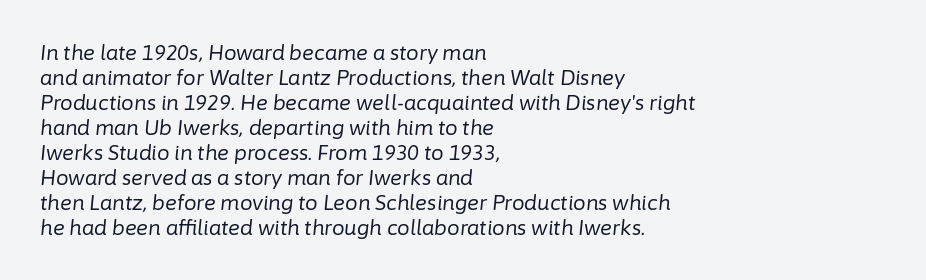
The image shows 20 px text type, italic (leaning right); set left-aligned, normal line spacing (1.25x), normal letter spacing, not underlined.
